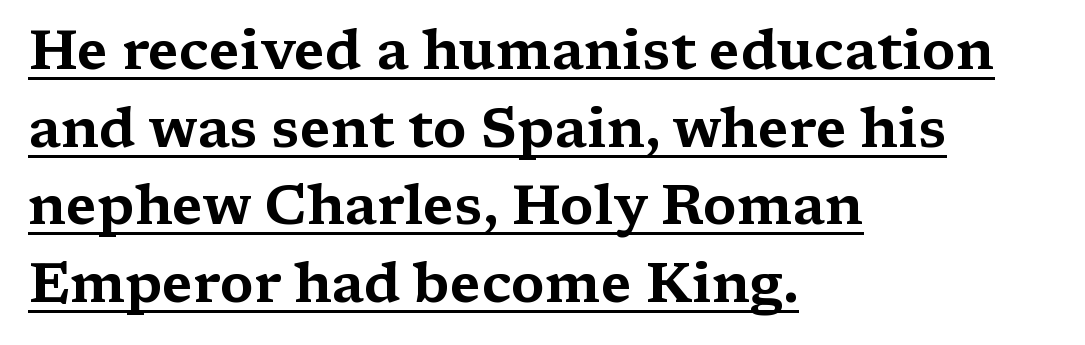
Q: Is the text italic (slanted)? A: No, it is upright.
Q: Is the typeface a serif or a sans-serif typeface? A: Serif.
Q: Is the text underlined? A: Yes.
Q: How is the paragraph aligned? A: Left-aligned.
Q: Is the spacing between letters normal or unusually wide? A: Normal.
Q: Is the spacing between lines tight, normal or loose? A: Normal.
Q: Width (condensed, normal, or wide)? A: Wide.
Q: Stroke contrast? A: Medium.
Q: x-height? A: Medium.
Q: Monospaced? A: No.
